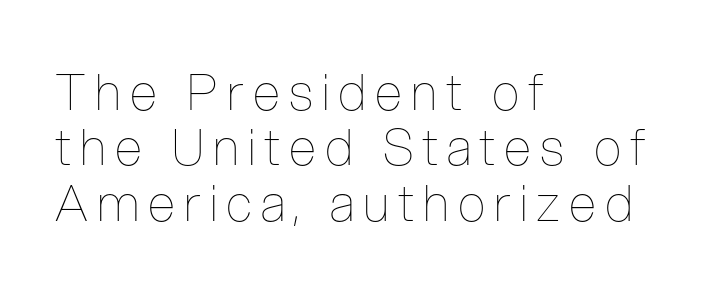
Each stroke keeps to a modest, everyday thickness or less. The type sits square on the baseline with zero lean. Rule under the text: the space is simply empty. Notice how the passage keeps a crisp vertical edge on the left only. Tightly led — the rows are bunched.
